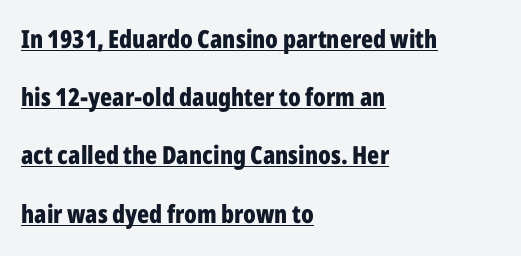
{"italic": "no", "bold": "yes", "underline": "yes", "align": "left", "line_spacing": "loose", "line_spacing_ratio": 2.33, "letter_spacing": "normal", "letter_spacing_em": 0.0, "glyph_px": 25}
